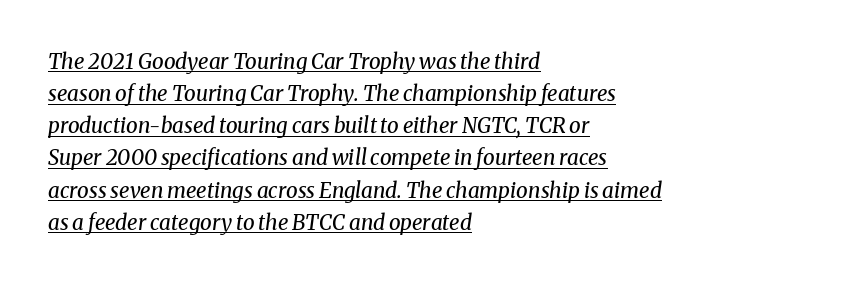
Vertical spacing — default. Default kerning and tracking; the words read as compact shapes. Yep, that's italic — everything's leaning. Quick note: underline on.
